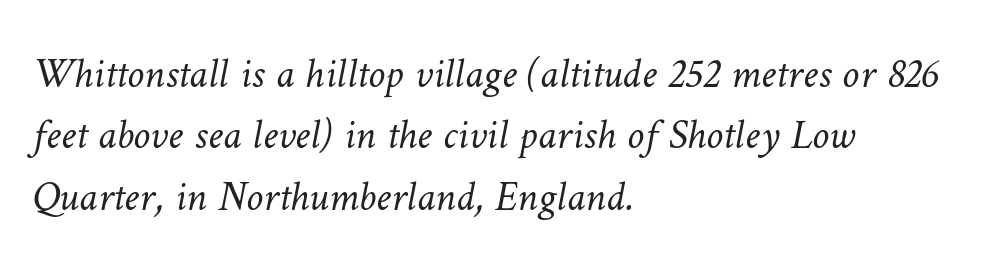
Q: Is the text bold? A: No.
Q: Is the text underlined? A: No.
Q: How is the paragraph aligned? A: Left-aligned.
Q: Is the spacing between letters normal or unusually wide? A: Normal.
Q: Is the spacing between lines tight, normal or loose? A: Normal.
Q: Width (condensed, normal, or wide)? A: Normal.
Q: Stroke contrast? A: Low.
Q: x-height? A: Medium.
Q: Monospaced? A: No.
